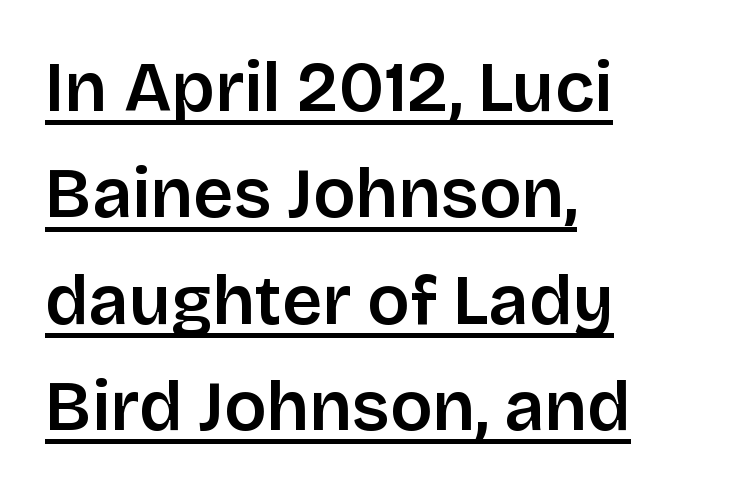
The image shows 70 px sans-serif type, upright; set left-aligned, normal line spacing (1.52x), normal letter spacing, underlined; low stroke contrast and a large x-height.
